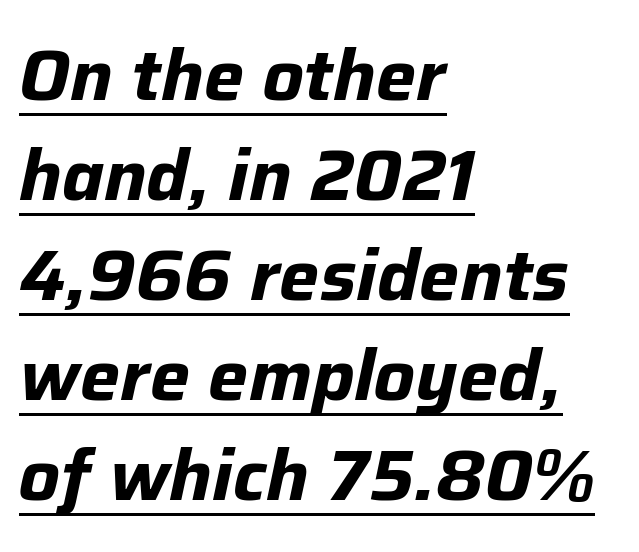
Compared with typical body copy, the letter spacing here is the same. Italic? Definitely — the glyphs are oblique. Vertical spacing — default. The characters look thick and weighty, a clear bold.
